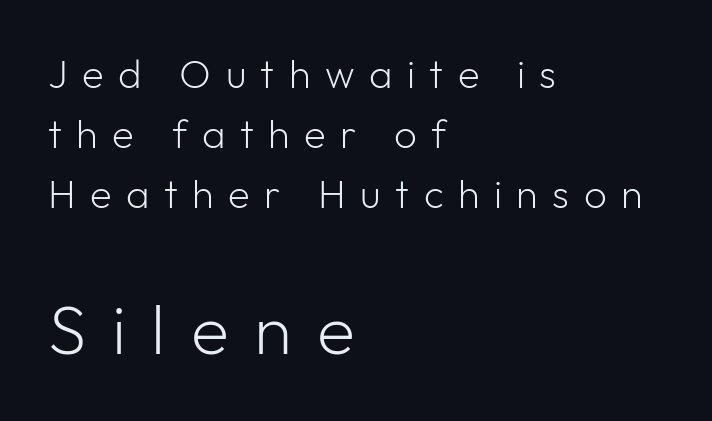
{"serif": "no", "italic": "no", "bold": "no", "weight": "light", "width": "normal", "stroke_contrast": "low", "x_height": "medium", "monospaced": "no", "underline": "no", "align": "left", "line_spacing": "normal", "line_spacing_ratio": 1.5, "letter_spacing": "wide", "letter_spacing_em": 0.36, "larger_block": "second", "size_ratio": 1.75, "glyph_px": 70}
